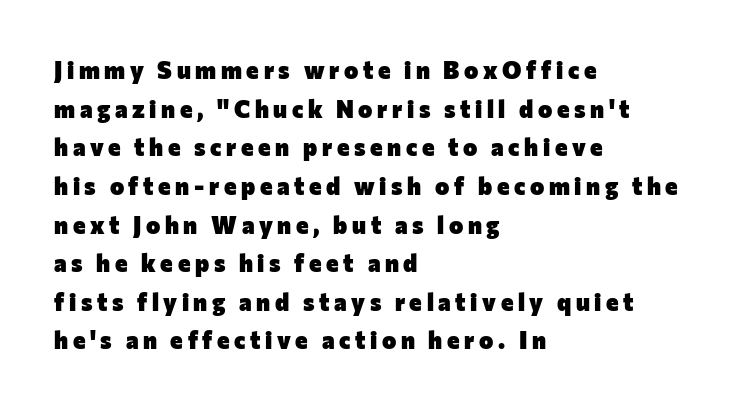
The image shows 24 px bold type, upright; set left-aligned, normal line spacing (1.61x), not underlined.
